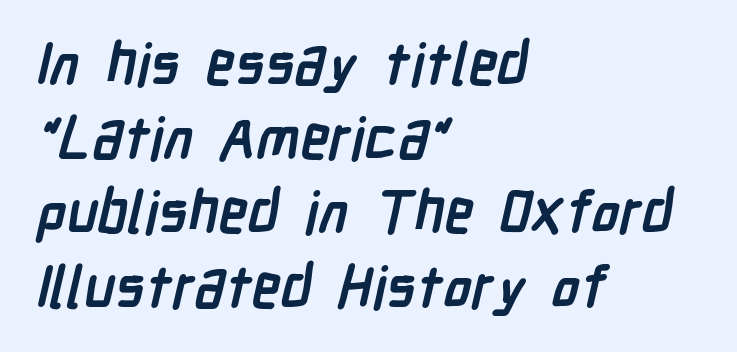
Each line starts at the same left margin while the right side varies. This sample uses a sans-serif face. Bare-footed words on every line. Look at the tracking — it's just the regular setting, nothing added.
